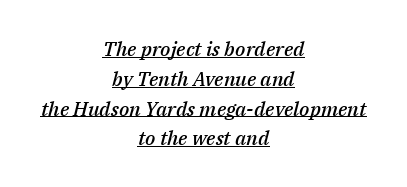
The image shows 20 px text type, italic (leaning right); set centered, normal line spacing (1.49x), normal letter spacing, underlined.
